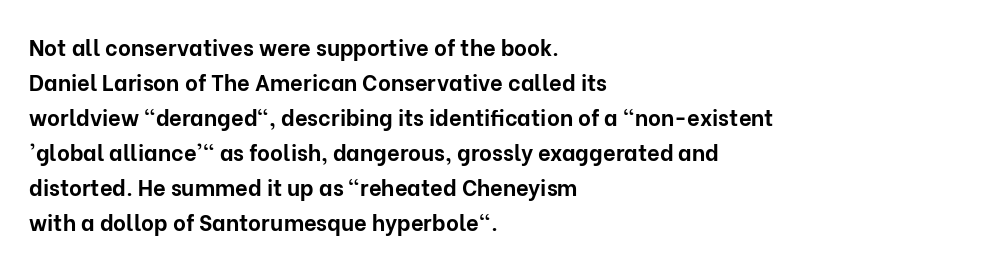
The image shows 22 px bold type, upright; set left-aligned, normal line spacing (1.59x), normal letter spacing, not underlined.
